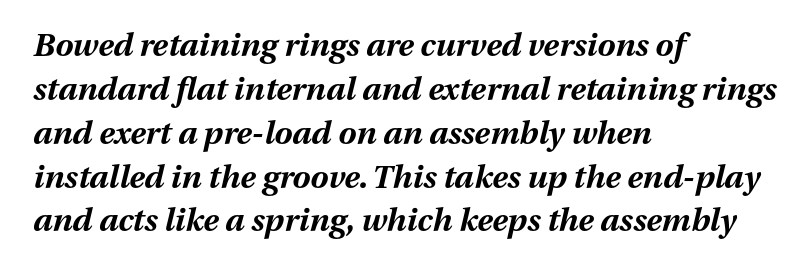
Q: Is the text bold? A: Yes.
Q: Is the text italic (slanted)? A: Yes, it leans right by about 13 degrees.
Q: Is the text underlined? A: No.
Q: How is the paragraph aligned? A: Left-aligned.
Q: Is the spacing between letters normal or unusually wide? A: Normal.
Q: Is the spacing between lines tight, normal or loose? A: Normal.
Q: Width (condensed, normal, or wide)? A: Normal.
Q: Stroke contrast? A: Medium.
Q: x-height? A: Medium.
Q: Monospaced? A: No.
